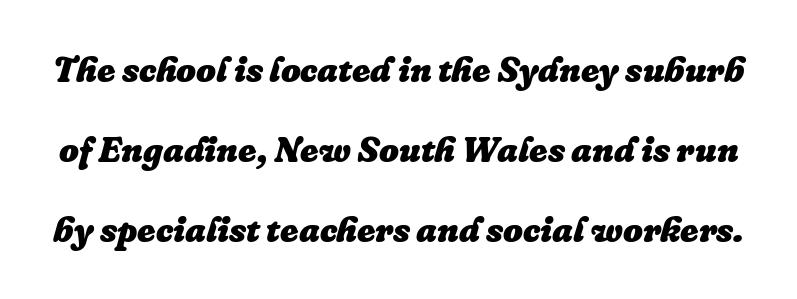
The leading is generous, giving the passage an open texture. The string is rendered with underlining switched off. This sample uses plain, unmodified letter spacing. Spacing verdict: proportional, widths tailored to each character. Summary of weight: heavy, a full bold. An italicized treatment has been applied to the whole sample.
